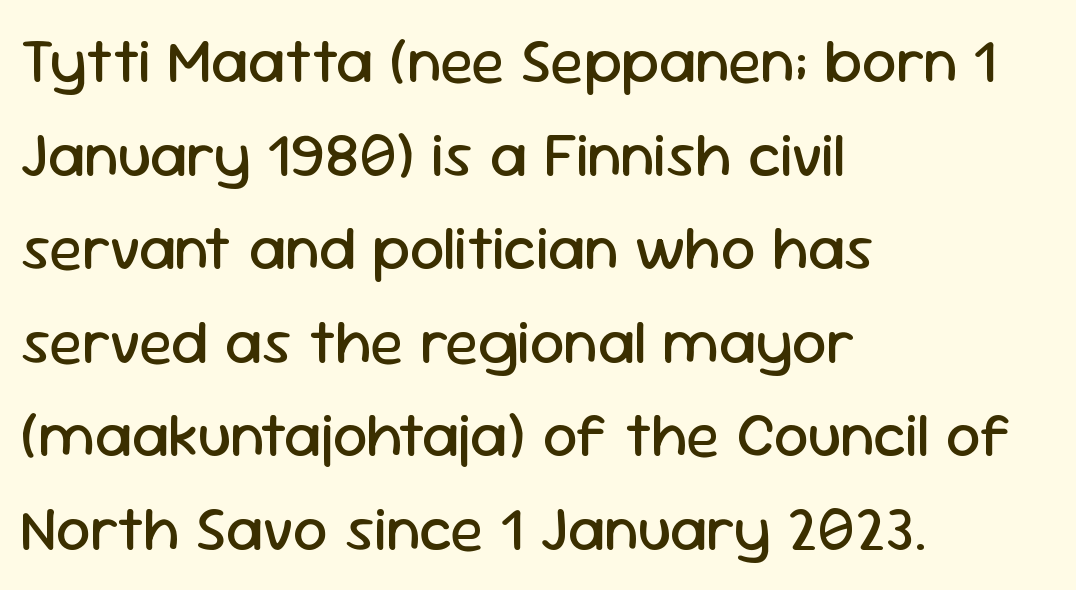
A typesetter would label this face a sans. The string is rendered with underlining switched off. Notice how descenders clear the ascenders below comfortably — that's standard leading. Ascenders rise straight up at ninety degrees. The horizontal fit of the characters is conventional and even.
